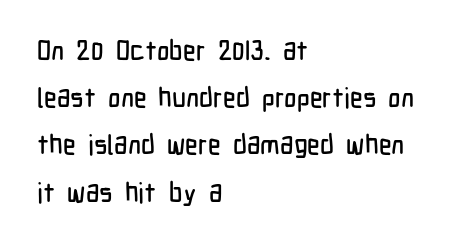
{"italic": "no", "underline": "no", "align": "left", "line_spacing_ratio": 1.75, "letter_spacing": "normal", "letter_spacing_em": 0.0, "glyph_px": 27}
